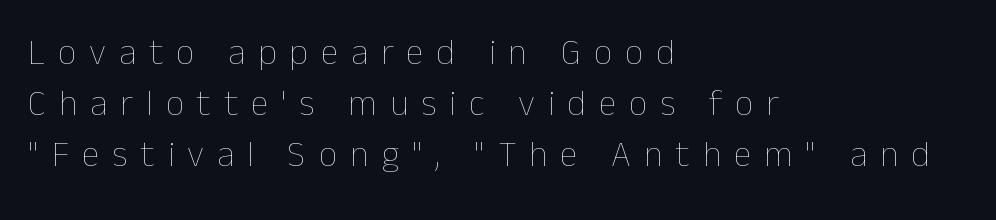
Q: Is the text bold? A: No.
Q: Is the text italic (slanted)? A: No, it is upright.
Q: Is the text underlined? A: No.
Q: How is the paragraph aligned? A: Left-aligned.
Q: Is the spacing between letters normal or unusually wide? A: Unusually wide.
Q: Is the spacing between lines tight, normal or loose? A: Normal.
Q: Width (condensed, normal, or wide)? A: Normal.
Q: Stroke contrast? A: Low.
Q: x-height? A: Medium.
Q: Monospaced? A: No.
